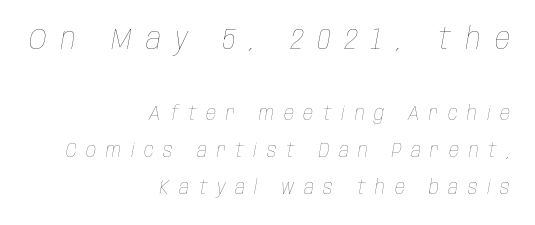
The characters are drawn with everyday or finer stroke widths. Characters follow at a spacing far wider than the type designer built in. The area under the type is left untouched. The face used here appears at its bigger size in the upper chunk.
